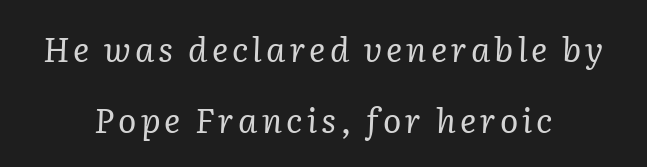
Q: Is the text bold? A: No.
Q: Is the text italic (slanted)? A: Yes, it leans right by about 2 degrees.
Q: Is the typeface a serif or a sans-serif typeface? A: Serif.
Q: Is the text underlined? A: No.
Q: How is the paragraph aligned? A: Centered.
Q: Is the spacing between lines tight, normal or loose? A: Loose.
Q: Width (condensed, normal, or wide)? A: Normal.
Q: Stroke contrast? A: Low.
Q: x-height? A: Medium.
Q: Monospaced? A: No.
